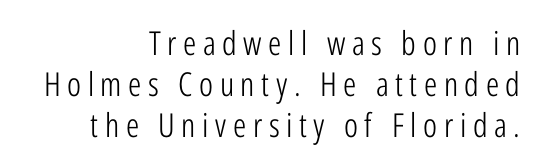
Q: Is the text bold? A: No.
Q: Is the text italic (slanted)? A: No, it is upright.
Q: Is the typeface a serif or a sans-serif typeface? A: Sans-serif.
Q: Is the text underlined? A: No.
Q: How is the paragraph aligned? A: Right-aligned.
Q: Is the spacing between letters normal or unusually wide? A: Unusually wide.
Q: Is the spacing between lines tight, normal or loose? A: Normal.
Q: Width (condensed, normal, or wide)? A: Condensed.
Q: Stroke contrast? A: Low.
Q: x-height? A: Medium.
Q: Monospaced? A: No.
